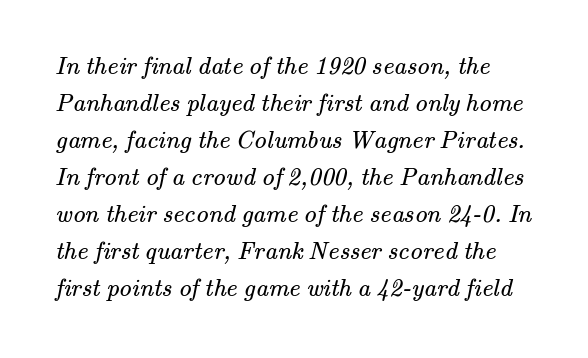
{"bold": "no", "underline": "no", "line_spacing": "normal", "line_spacing_ratio": 1.48, "letter_spacing": "normal", "letter_spacing_em": 0.0, "glyph_px": 25}
